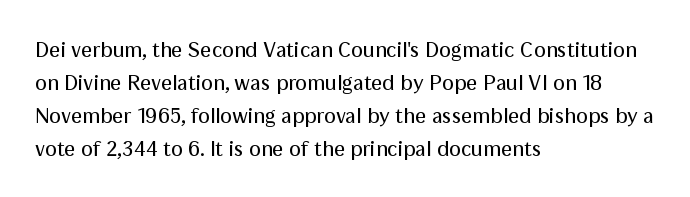
{"italic": "no", "bold": "no", "underline": "no", "align": "left", "line_spacing": "normal", "line_spacing_ratio": 1.5, "letter_spacing": "normal", "letter_spacing_em": 0.0, "glyph_px": 22}
